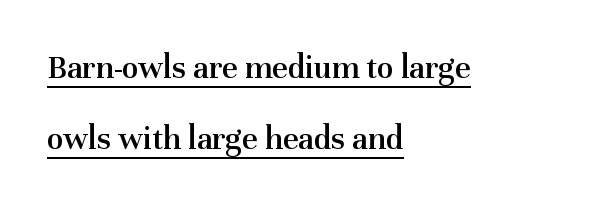
Q: Is the text bold? A: Semi-bold.
Q: Is the text italic (slanted)? A: No, it is upright.
Q: Is the typeface a serif or a sans-serif typeface? A: Serif.
Q: Is the text underlined? A: Yes.
Q: How is the paragraph aligned? A: Left-aligned.
Q: Is the spacing between letters normal or unusually wide? A: Normal.
Q: Is the spacing between lines tight, normal or loose? A: Loose.
Q: Width (condensed, normal, or wide)? A: Normal.
Q: Stroke contrast? A: Medium.
Q: x-height? A: Medium.
Q: Monospaced? A: No.
